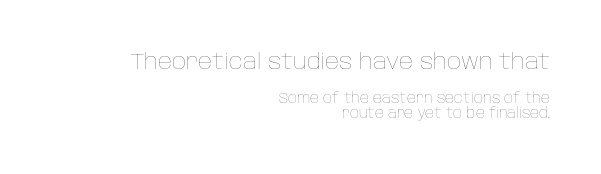
{"italic": "no", "bold": "no", "underline": "no", "align": "right", "line_spacing": "tight", "line_spacing_ratio": 1.04, "letter_spacing": "normal", "letter_spacing_em": 0.0, "larger_block": "first", "size_ratio": 1.57, "glyph_px": 22}
